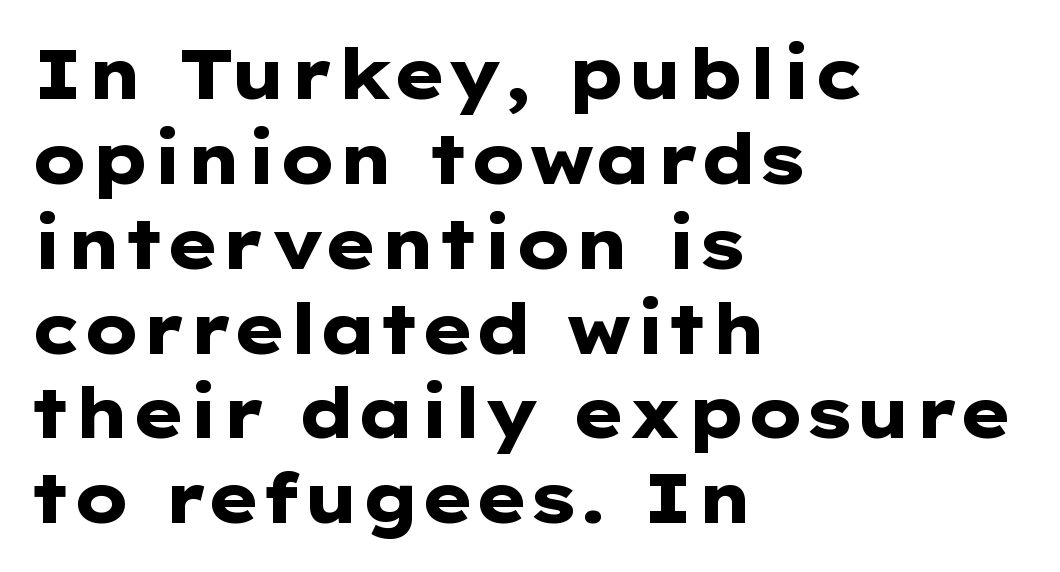
Q: Is the text bold? A: Yes.
Q: Is the text italic (slanted)? A: No, it is upright.
Q: Is the typeface a serif or a sans-serif typeface? A: Sans-serif.
Q: Is the text underlined? A: No.
Q: How is the paragraph aligned? A: Left-aligned.
Q: Is the spacing between letters normal or unusually wide? A: Normal.
Q: Width (condensed, normal, or wide)? A: Wide.
Q: Stroke contrast? A: Low.
Q: x-height? A: Medium.
Q: Monospaced? A: No.
